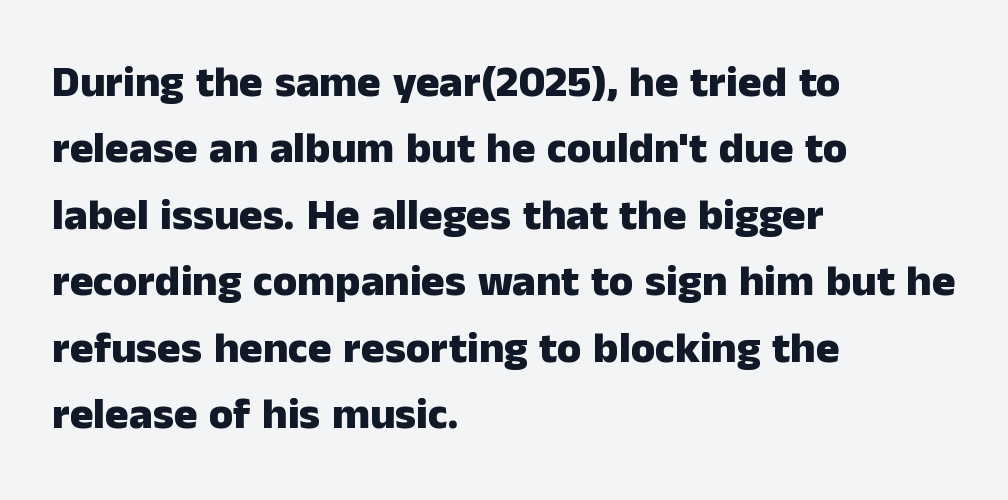
{"serif": "no", "italic": "no", "bold": "yes", "weight": "heavy", "width": "normal", "stroke_contrast": "low", "x_height": "medium", "monospaced": "no", "underline": "no", "align": "left", "line_spacing": "normal", "line_spacing_ratio": 1.51, "letter_spacing": "normal", "letter_spacing_em": 0.0, "glyph_px": 44}
